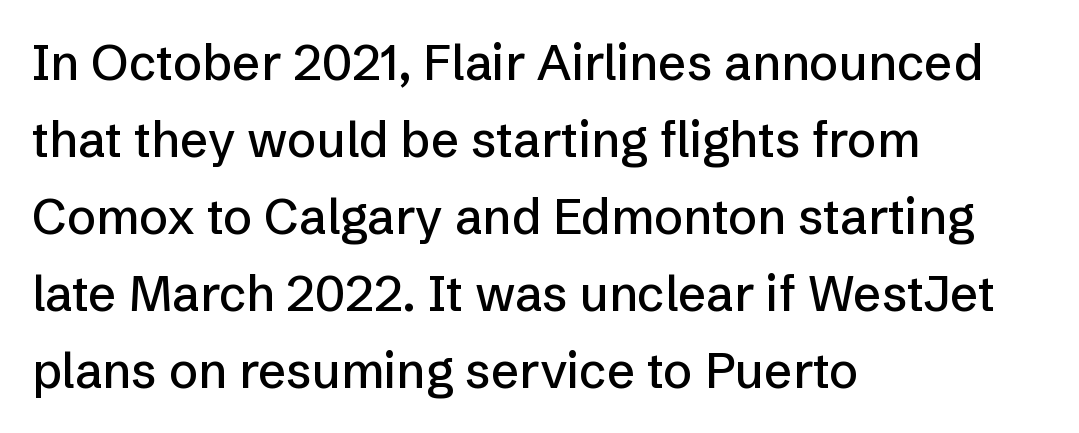
The designer left line spacing at the default. The space beneath each line is pristine and unruled. Tracking value appears to be zero — textbook default spacing. All the whitespace from short lines collects on the right. In terms of letterform style, serifs are entirely absent. A roman cut, with each character standing at attention.
